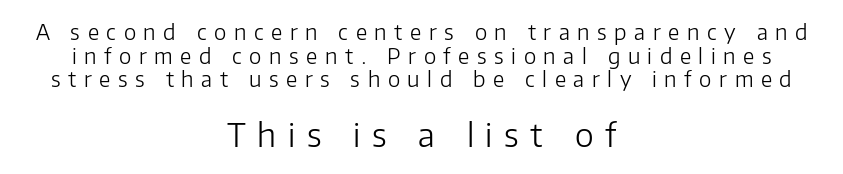
The image shows 32 px light sans-serif type, upright; set centered, tight line spacing (1.12x), unusually wide letter spacing (+0.36 em), not underlined; the second (bottom) block is 1.52x larger; low stroke contrast and a medium x-height.
